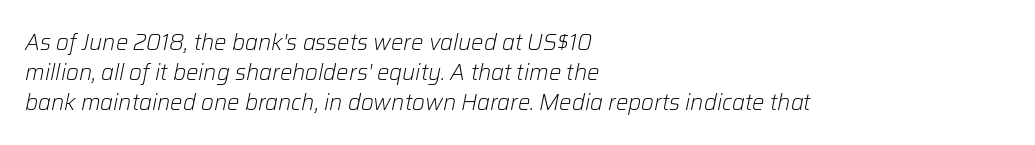
The image shows 22 px text type, italic (leaning right); set left-aligned, normal line spacing (1.36x), normal letter spacing, not underlined.
